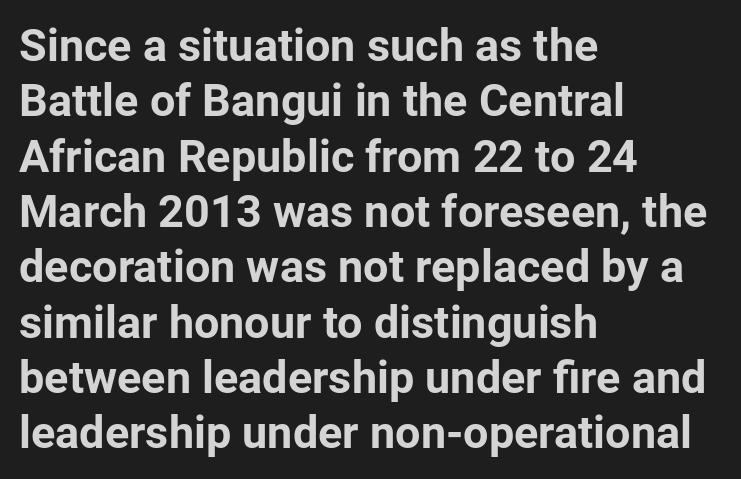
The paragraph has a hard left edge and a soft right edge. If you drew a line through each stem, it would be perfectly vertical. In terms of letterspacing, this is plain default setting. The space directly below the letters is spotless. You'd pick this weight for a headline — it's a proper bold. The passage shown is typed in a proportional face where columns would drift.
